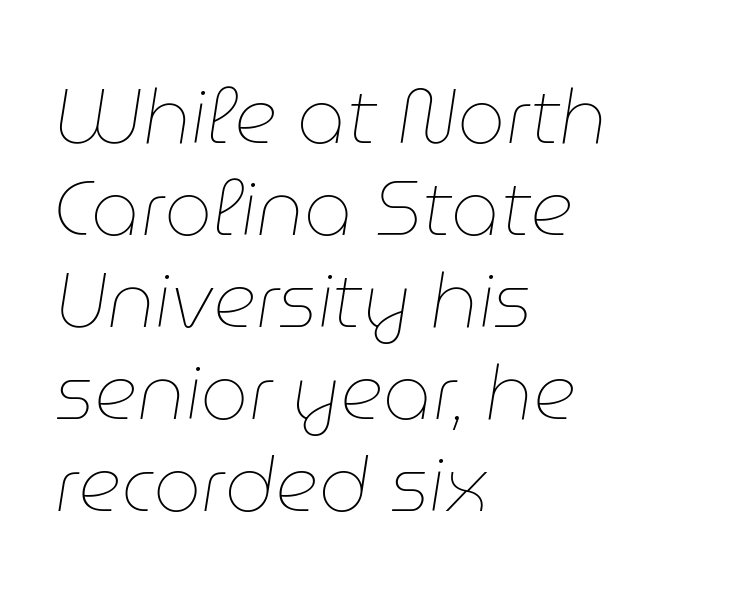
Weight: regular or lighter. Underlining? Definitely not there. The text carries the slant typical of an italic or oblique font. The compositor pushed each line to the left boundary. Varying glyph widths throughout — classic text-font behaviour.
